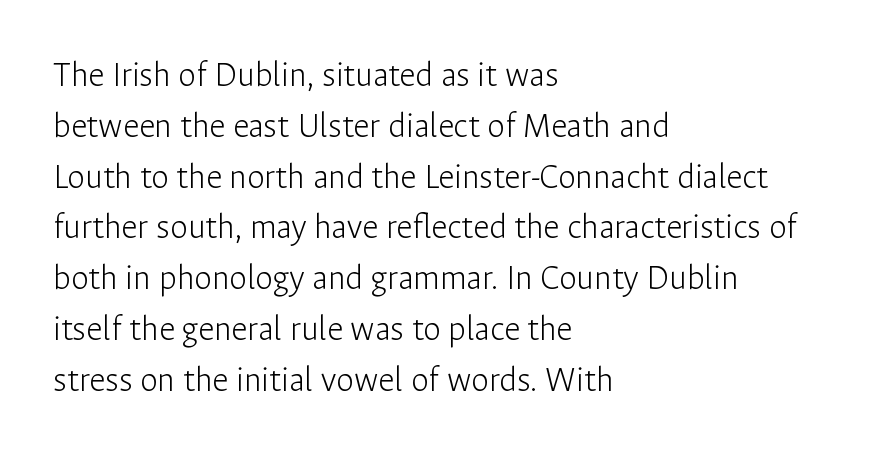
Q: Is the text bold? A: No.
Q: Is the text italic (slanted)? A: No, it is upright.
Q: Is the typeface a serif or a sans-serif typeface? A: Sans-serif.
Q: Is the text underlined? A: No.
Q: How is the paragraph aligned? A: Left-aligned.
Q: Is the spacing between letters normal or unusually wide? A: Normal.
Q: Is the spacing between lines tight, normal or loose? A: Normal.
Q: Width (condensed, normal, or wide)? A: Normal.
Q: Stroke contrast? A: Low.
Q: x-height? A: Medium.
Q: Monospaced? A: No.
